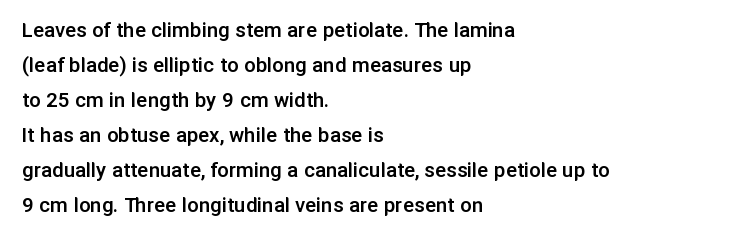
Teacher's note: observe the even left margin — that is flush-left alignment. The letters stand upright; this is a roman face. The string is rendered with underlining switched off. A somewhat darkened texture: the type is semibold rather than bold.
